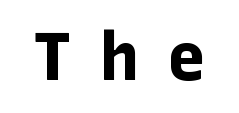
{"serif": "no", "italic": "no", "bold": "yes", "weight": "bold", "width": "normal", "stroke_contrast": "low", "x_height": "medium", "underline": "no", "letter_spacing": "wide", "letter_spacing_em": 0.41, "glyph_px": 67}
